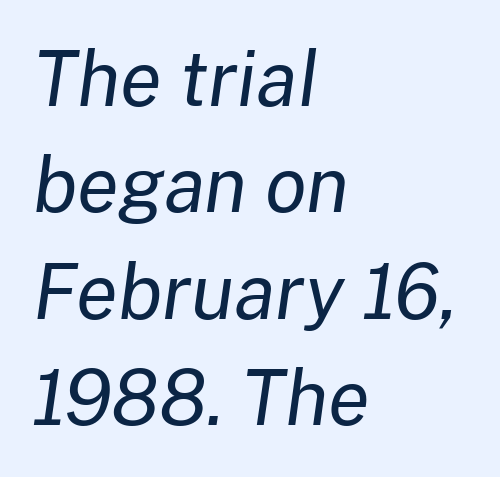
The image shows 76 px regular-weight type, italic (leaning right); set left-aligned, normal line spacing (1.4x), normal letter spacing, not underlined; low stroke contrast and a medium x-height.
